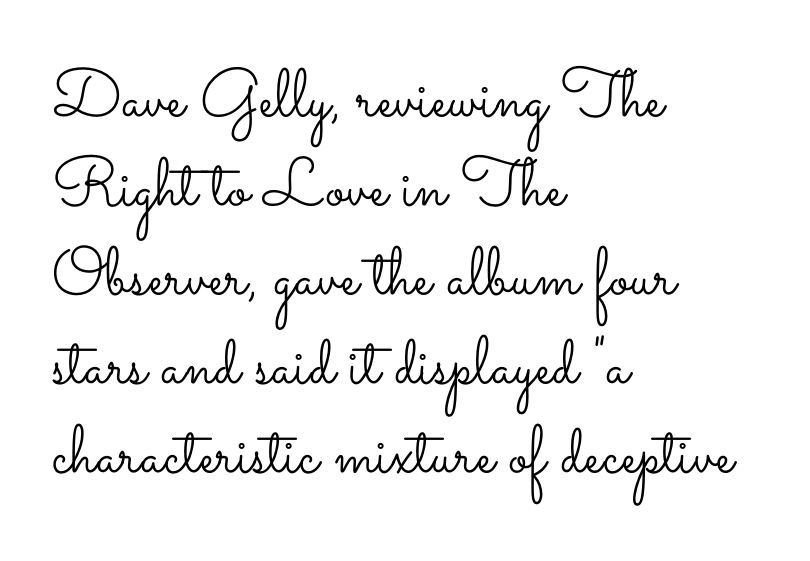
Q: Is the text bold? A: No.
Q: Is the text italic (slanted)? A: Yes.
Q: Is the text underlined? A: No.
Q: How is the paragraph aligned? A: Left-aligned.
Q: Is the spacing between letters normal or unusually wide? A: Normal.
Q: Is the spacing between lines tight, normal or loose? A: Normal.
Q: Width (condensed, normal, or wide)? A: Wide.
Q: Stroke contrast? A: Low.
Q: x-height? A: Small.
Q: Monospaced? A: No.
